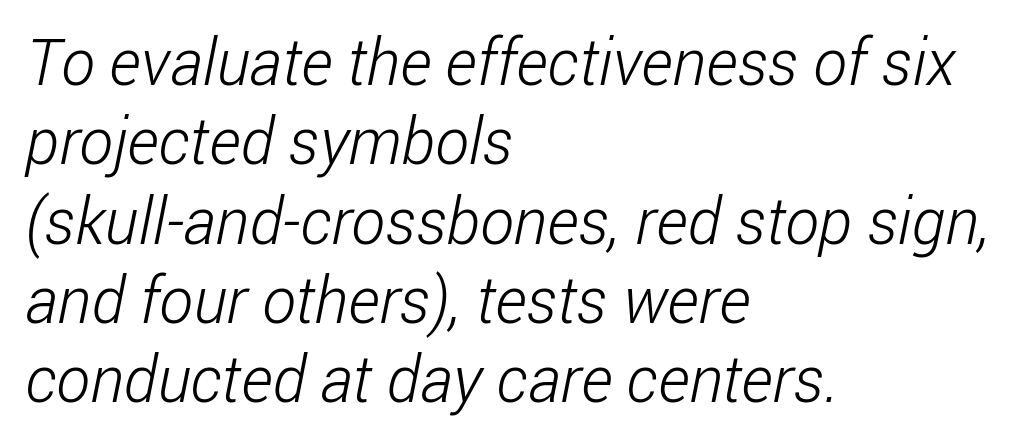
Q: Is the text bold? A: No.
Q: Is the typeface a serif or a sans-serif typeface? A: Sans-serif.
Q: Is the text underlined? A: No.
Q: How is the paragraph aligned? A: Left-aligned.
Q: Is the spacing between letters normal or unusually wide? A: Normal.
Q: Width (condensed, normal, or wide)? A: Condensed.
Q: Stroke contrast? A: Low.
Q: x-height? A: Medium.
Q: Monospaced? A: No.
